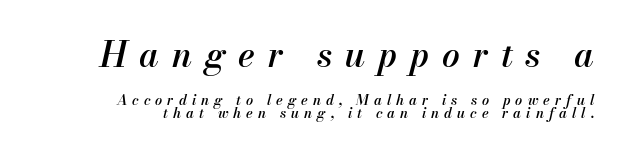
The image shows 35 px semibold type, italic (leaning right); set right-aligned, tight line spacing (0.96x), unusually wide letter spacing (+0.36 em), not underlined; the first (top) block is 2.5x larger; medium stroke contrast and a small x-height.
